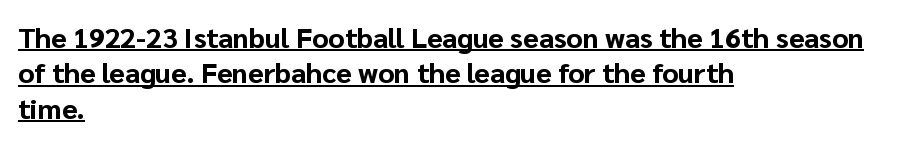
The image shows 28 px bold sans-serif type, upright; set left-aligned, normal line spacing (1.26x), normal letter spacing, underlined; low stroke contrast and a medium x-height.
